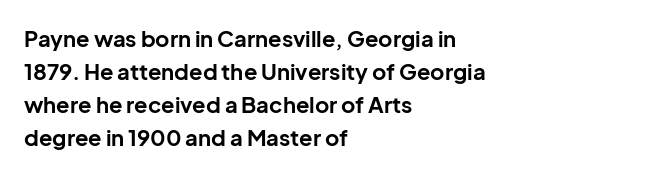
You'd pick this weight for a headline — it's a proper bold. The lettering holds an erect, upright posture throughout. Glance below the letters and you will spot only blank space. Layout note: lines flush left. Characters follow at the spacing the type designer built in. These lines sit exactly where default settings would place them.
